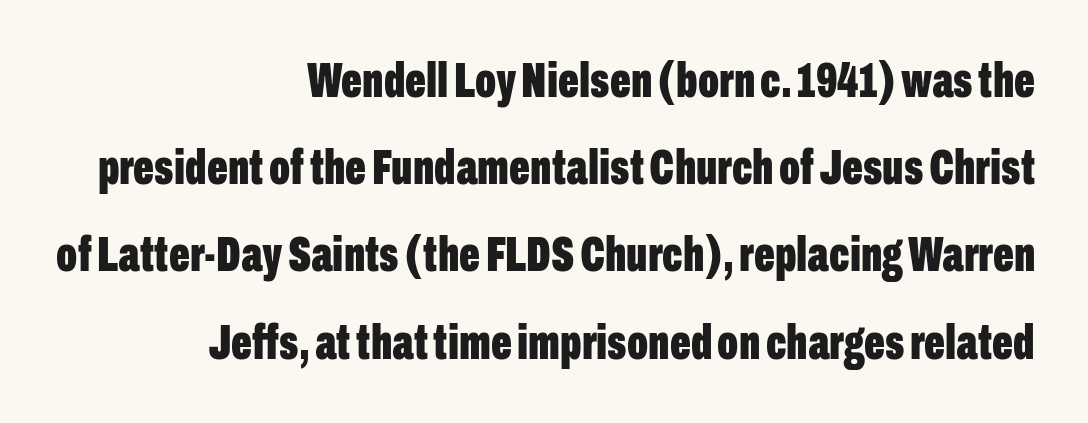
{"serif": "no", "italic": "no", "bold": "yes", "weight": "bold", "width": "condensed", "stroke_contrast": "low", "x_height": "medium", "monospaced": "no", "underline": "no", "align": "right", "line_spacing_ratio": 1.78, "letter_spacing": "normal", "letter_spacing_em": 0.0, "glyph_px": 49}
